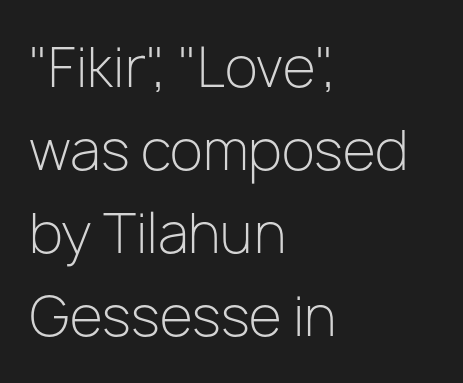
{"serif": "no", "italic": "no", "bold": "no", "weight": "light", "width": "normal", "stroke_contrast": "low", "x_height": "medium", "monospaced": "no", "underline": "no", "align": "left", "line_spacing": "normal", "line_spacing_ratio": 1.54, "letter_spacing": "normal", "letter_spacing_em": 0.0, "glyph_px": 54}
